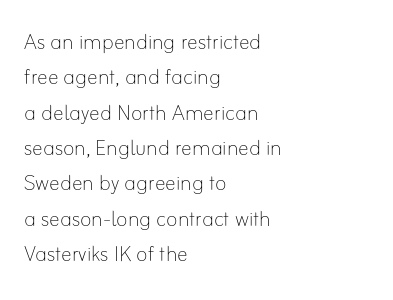
{"italic": "no", "bold": "no", "underline": "no", "align": "left", "line_spacing": "normal", "line_spacing_ratio": 1.31, "letter_spacing": "normal", "letter_spacing_em": 0.0, "glyph_px": 27}
